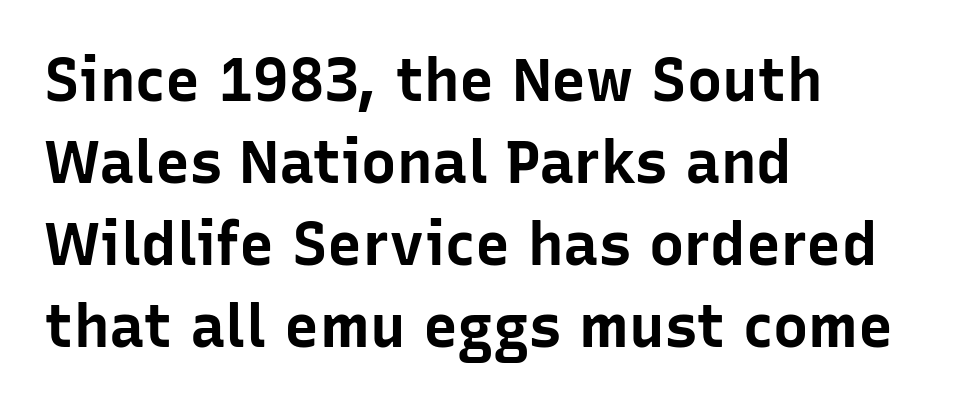
The letters stand straight up with perfectly vertical stems. Does extra space separate the letters? No, they use regular spacing. Plenty of ink on the page — the face is bold. Typographically, this falls in the sans-serif category.
